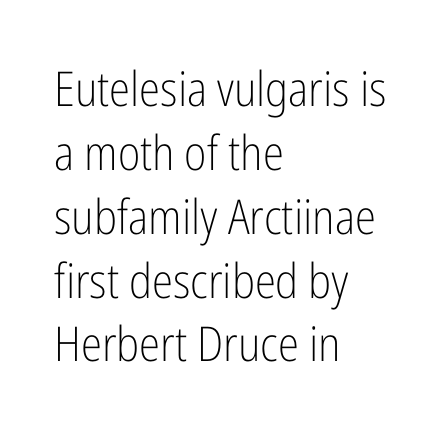
{"serif": "no", "italic": "no", "bold": "no", "weight": "light", "width": "condensed", "stroke_contrast": "low", "x_height": "medium", "monospaced": "no", "underline": "no", "align": "left", "line_spacing": "normal", "line_spacing_ratio": 1.33, "letter_spacing": "normal", "letter_spacing_em": 0.0, "glyph_px": 48}
